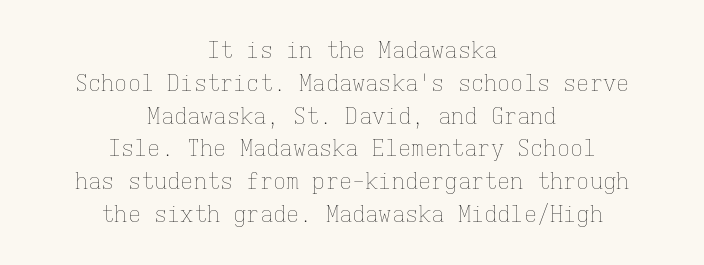
Type without underlining. Which margin do the lines hug? Neither — every line sits in the middle. There is no visible air inserted between adjacent glyphs. Stem width sits at or under what a default text font uses. Quick note: not italic, upright. Leading matches the norm, producing a regular column.
